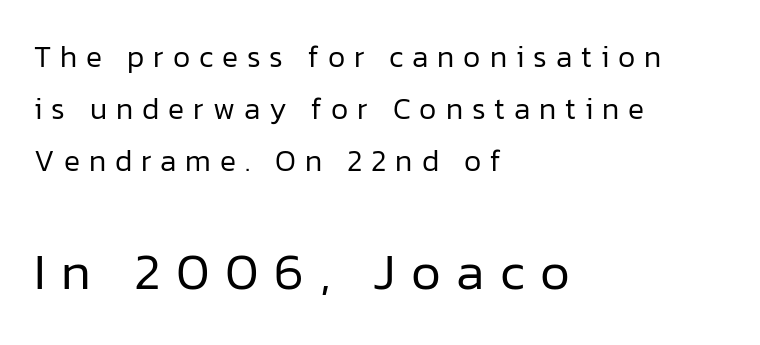
The image shows 52 px regular-weight sans-serif type, upright; set left-aligned, line spacing 1.73x, unusually wide letter spacing (+0.3 em), not underlined; the second (bottom) block is 1.73x larger; low stroke contrast and a medium x-height.
